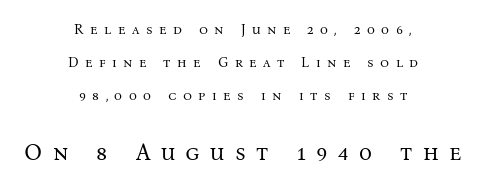
The font's upright variant was chosen for this text. The lines are quadded center. Stroke thickness stays within the range of a standard reading face or lighter. Has an underline been added? It has not.
